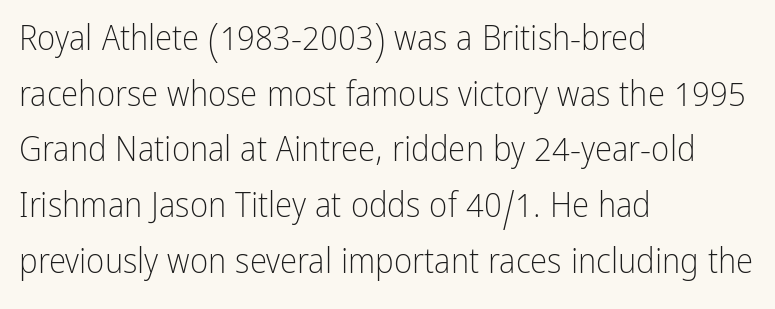
Q: Is the text bold? A: No.
Q: Is the text italic (slanted)? A: No, it is upright.
Q: Is the typeface a serif or a sans-serif typeface? A: Sans-serif.
Q: Is the text underlined? A: No.
Q: How is the paragraph aligned? A: Left-aligned.
Q: Is the spacing between letters normal or unusually wide? A: Normal.
Q: Is the spacing between lines tight, normal or loose? A: Normal.
Q: Width (condensed, normal, or wide)? A: Condensed.
Q: Stroke contrast? A: Low.
Q: x-height? A: Medium.
Q: Monospaced? A: No.
